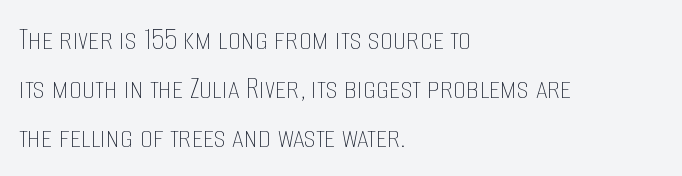
{"italic": "no", "bold": "no", "weight": "thin", "width": "condensed", "stroke_contrast": "low", "x_height": "large", "monospaced": "no", "underline": "no", "align": "left", "line_spacing": "normal", "line_spacing_ratio": 1.48, "letter_spacing": "normal", "letter_spacing_em": 0.0, "glyph_px": 33}
